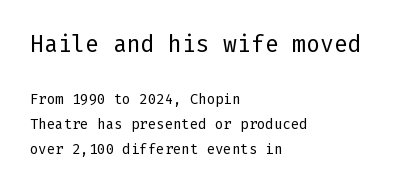
{"italic": "no", "bold": "no", "underline": "no", "align": "left", "line_spacing_ratio": 1.79, "letter_spacing": "normal", "letter_spacing_em": 0.0, "larger_block": "first", "size_ratio": 1.64, "glyph_px": 23}
